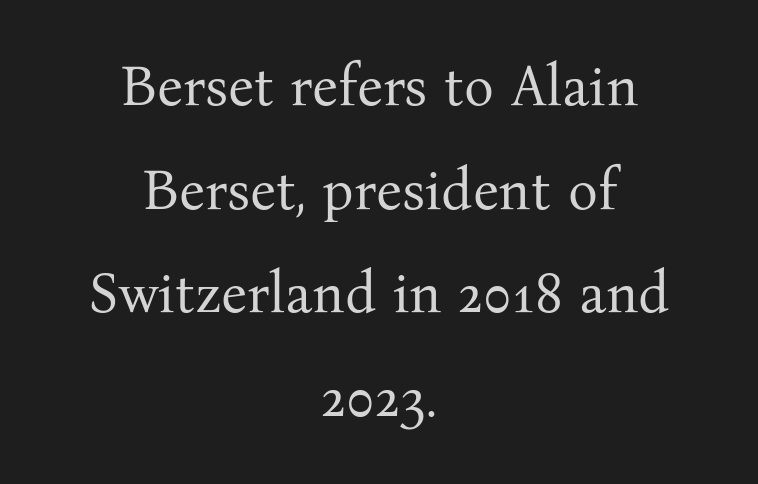
The image shows 56 px regular-weight serif type, upright; set centered, line spacing 1.85x, normal letter spacing, not underlined; medium stroke contrast and a medium x-height.
